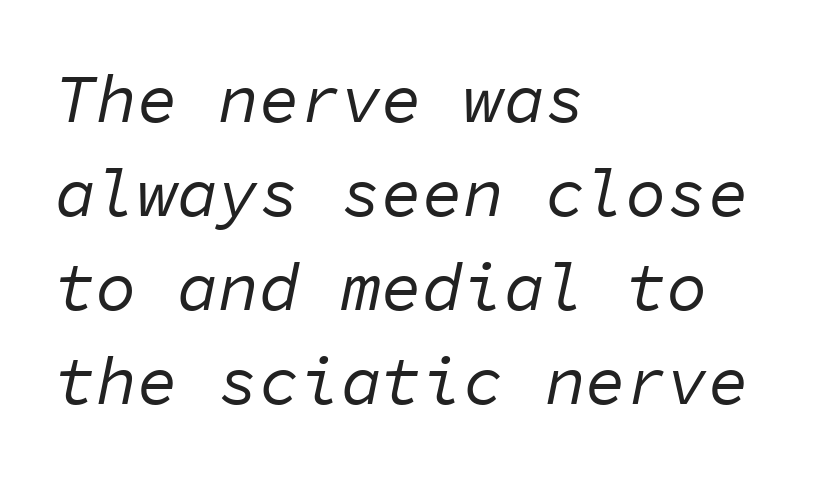
{"italic": "yes", "lean": "right", "slant_degrees": 11, "bold": "no", "weight": "regular", "width": "normal", "stroke_contrast": "low", "x_height": "medium", "monospaced": "yes", "underline": "no", "align": "left", "line_spacing": "normal", "line_spacing_ratio": 1.38, "letter_spacing": "normal", "letter_spacing_em": 0.0, "glyph_px": 68}
